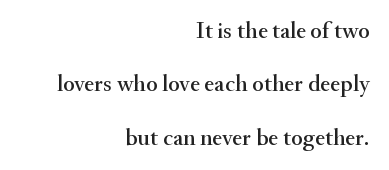
The image shows 24 px text type, upright; set right-aligned, loose line spacing (2.22x), normal letter spacing, not underlined.
